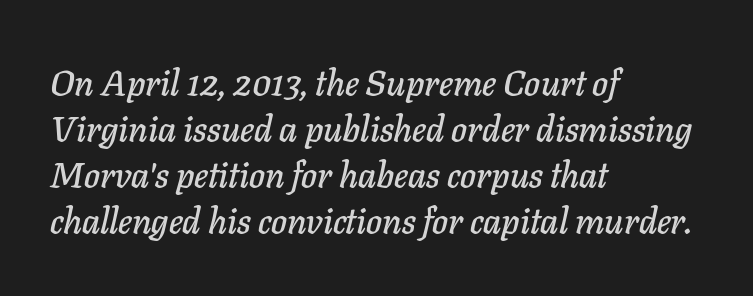
The image shows 36 px text type, italic (leaning right); set left-aligned, normal line spacing (1.28x), normal letter spacing, not underlined; low stroke contrast and a medium x-height.
